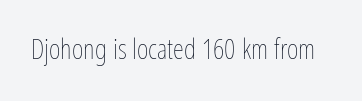
Q: Is the text bold? A: No.
Q: Is the text italic (slanted)? A: No, it is upright.
Q: Is the text underlined? A: No.
Q: Is the spacing between letters normal or unusually wide? A: Normal.
Q: Width (condensed, normal, or wide)? A: Condensed.
Q: Stroke contrast? A: Low.
Q: x-height? A: Medium.
Q: Monospaced? A: No.
